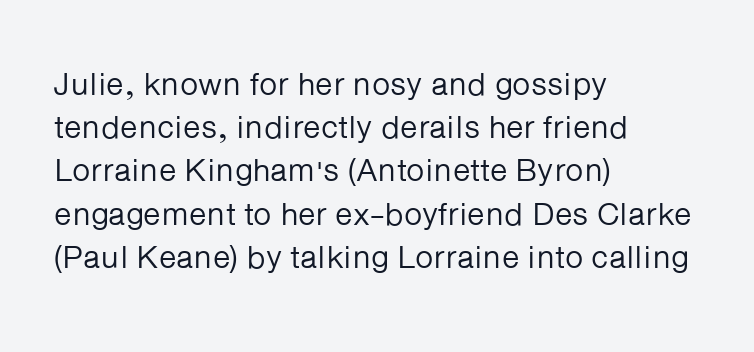
{"serif": "no", "italic": "no", "bold": "no", "weight": "regular", "width": "normal", "stroke_contrast": "low", "x_height": "medium", "monospaced": "no", "underline": "no", "align": "left", "line_spacing": "normal", "line_spacing_ratio": 1.35, "letter_spacing": "normal", "letter_spacing_em": 0.0, "glyph_px": 32}
